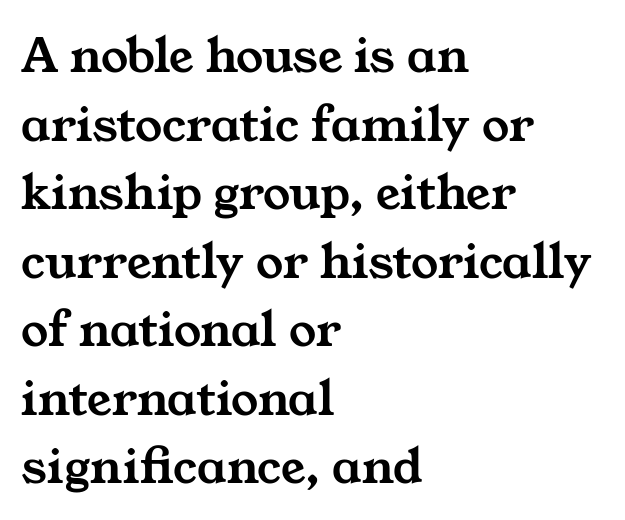
{"serif": "yes", "width": "wide", "stroke_contrast": "medium", "x_height": "medium", "monospaced": "no", "underline": "no", "align": "left", "line_spacing": "normal", "line_spacing_ratio": 1.27, "letter_spacing": "normal", "letter_spacing_em": 0.0, "glyph_px": 54}
